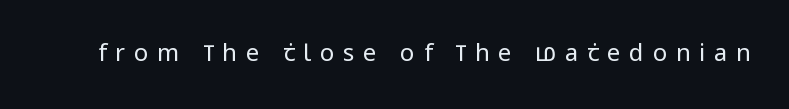
The image shows 24 px text type, upright; set unusually wide letter spacing (+0.36 em), not underlined.
